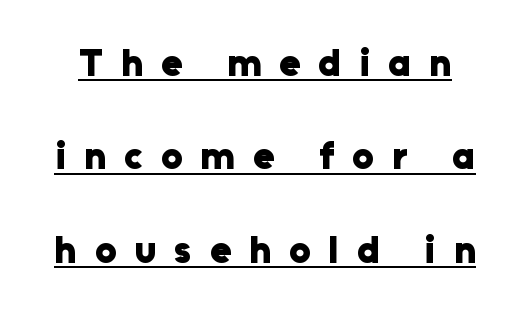
Q: Is the text bold? A: Yes.
Q: Is the text italic (slanted)? A: No, it is upright.
Q: Is the typeface a serif or a sans-serif typeface? A: Sans-serif.
Q: Is the text underlined? A: Yes.
Q: Is the spacing between letters normal or unusually wide? A: Unusually wide.
Q: Is the spacing between lines tight, normal or loose? A: Loose.
Q: Width (condensed, normal, or wide)? A: Normal.
Q: Stroke contrast? A: Low.
Q: x-height? A: Medium.
Q: Monospaced? A: No.
